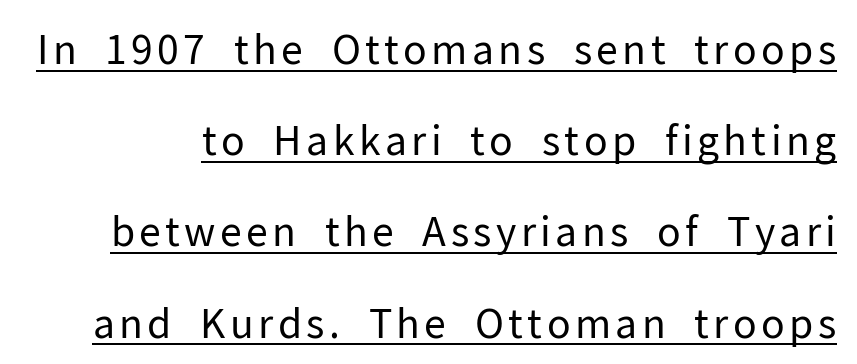
The image shows 40 px regular-weight sans-serif type, upright; set loose line spacing (2.28x), underlined; low stroke contrast and a medium x-height.
